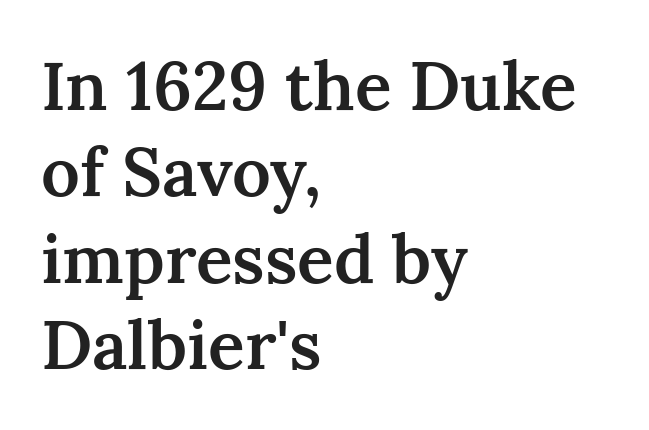
{"serif": "yes", "italic": "no", "bold": "semi", "weight": "semibold", "width": "normal", "stroke_contrast": "medium", "x_height": "medium", "monospaced": "no", "underline": "no", "align": "left", "line_spacing": "normal", "line_spacing_ratio": 1.27, "letter_spacing": "normal", "letter_spacing_em": 0.0, "glyph_px": 68}
